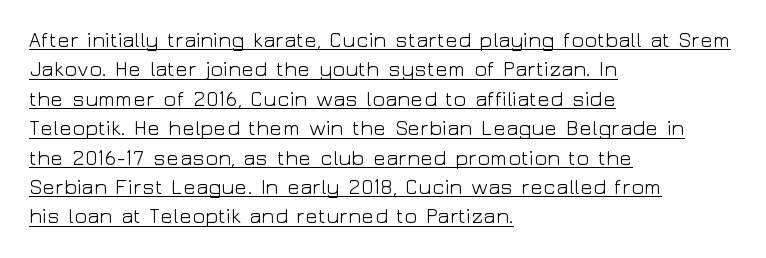
The rows are spaced the way most documents space them. Compared with a centered layout, this one pins lines to the left instead. Does a line run under the words? Yes, clearly. Is the type heavy? It reads as light-to-regular instead.
